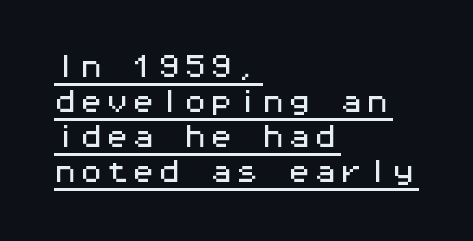
Tracking here is standard; glyphs follow each other at the usual distance. Notice how a bar underscores the lettering throughout. These lines are set flush left with a ragged right edge. The leading is moderate, giving the passage an even texture.
